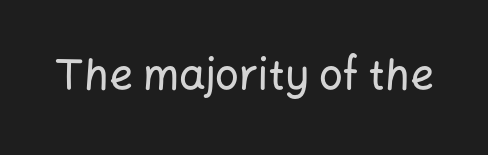
Is there any slant? The stems are plumb. Default kerning and tracking; the words read as compact shapes. Think of a printed novel: that variable character pitch is what you see here. You can tell from the bare stems that sans-serif type was used. Descenders are the only things crossing below the line.
